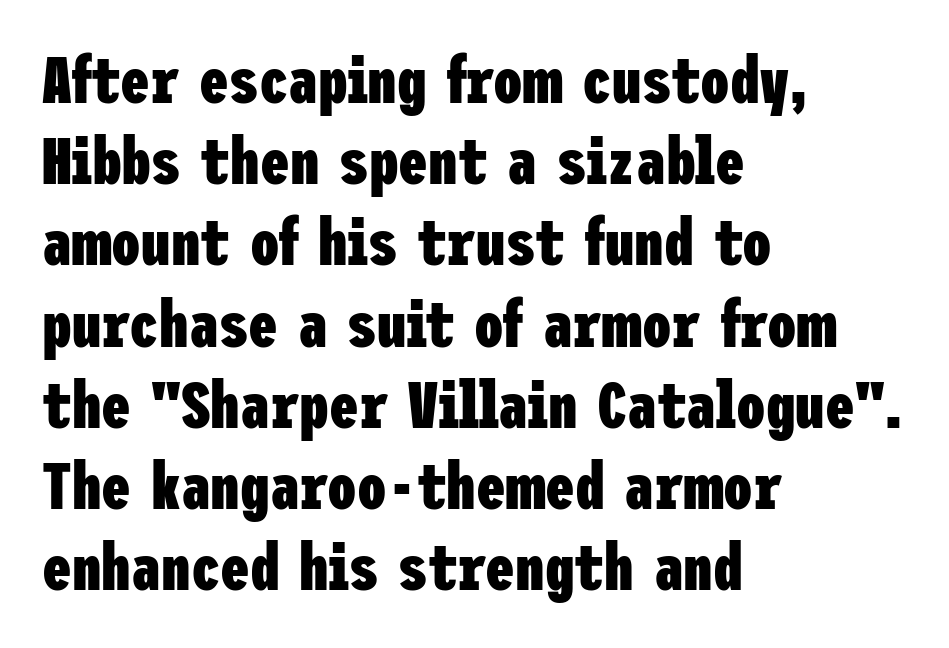
{"serif": "no", "italic": "no", "bold": "yes", "weight": "heavy", "width": "condensed", "stroke_contrast": "low", "x_height": "medium", "underline": "no", "align": "left", "line_spacing_ratio": 1.23, "letter_spacing": "normal", "letter_spacing_em": 0.0, "glyph_px": 66}
